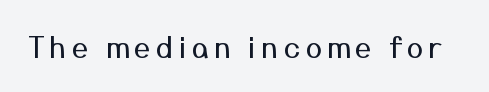
Stems and bowls with no extra thickness — not bold. What kind of face is this? One without serifs — a sans. Think of a printed novel: that variable character pitch is what you see here. The specimen omits any rule beneath the text block's lines. Every stem runs plumb, perpendicular to the baseline.
